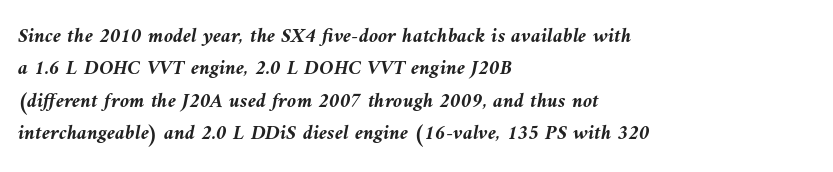
{"italic": "yes", "lean": "left", "slant_degrees": 9, "bold": "yes", "underline": "no", "align": "left", "line_spacing": "normal", "line_spacing_ratio": 1.54, "letter_spacing": "normal", "letter_spacing_em": 0.0, "glyph_px": 21}
